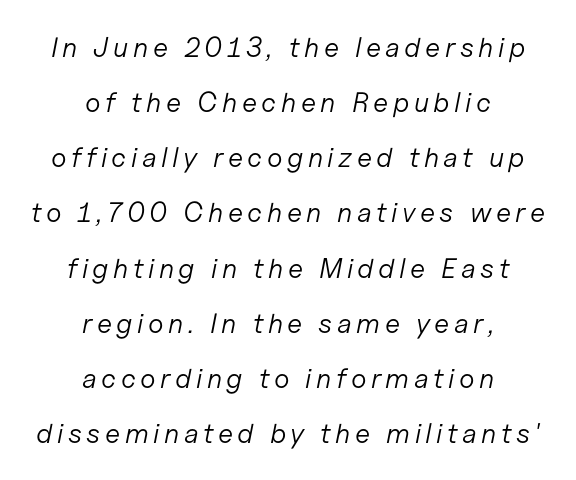
Q: Is the text bold? A: No.
Q: Is the text italic (slanted)? A: Yes, it leans right by about 11 degrees.
Q: Is the text underlined? A: No.
Q: How is the paragraph aligned? A: Centered.
Q: Is the spacing between lines tight, normal or loose? A: Loose.
Q: Width (condensed, normal, or wide)? A: Normal.
Q: Stroke contrast? A: Low.
Q: x-height? A: Medium.
Q: Monospaced? A: No.
